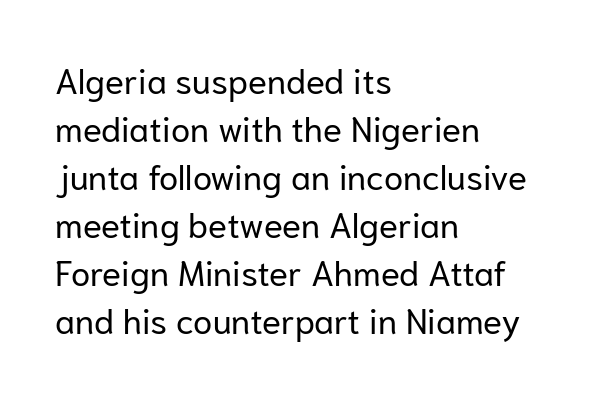
The image shows 35 px regular-weight sans-serif type, upright; set left-aligned, normal line spacing (1.37x), normal letter spacing, not underlined; low stroke contrast and a medium x-height.
